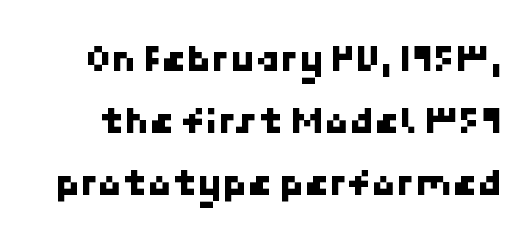
A typesetter would call this leading conventional body-copy spacing. The letters carry no serifs — their stems end cleanly without finishing strokes. Nobody touched the tracking dial on this one. The space directly below the letters is spotless.
